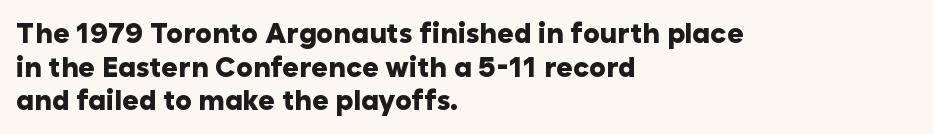
The image shows 28 px heavy sans-serif type, upright; set left-aligned, line spacing 1.2x, normal letter spacing, not underlined; low stroke contrast and a medium x-height.
